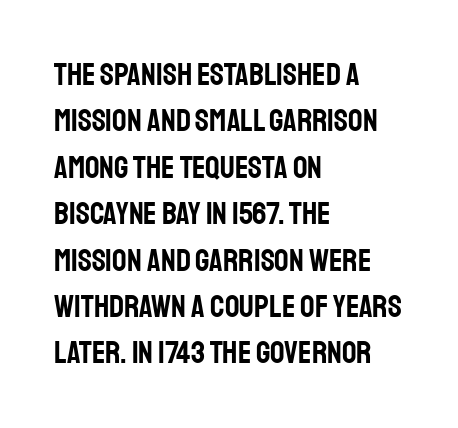
Q: Is the text italic (slanted)? A: No, it is upright.
Q: Is the typeface a serif or a sans-serif typeface? A: Sans-serif.
Q: Is the text underlined? A: No.
Q: How is the paragraph aligned? A: Left-aligned.
Q: Is the spacing between letters normal or unusually wide? A: Normal.
Q: Is the spacing between lines tight, normal or loose? A: Normal.
Q: Width (condensed, normal, or wide)? A: Condensed.
Q: Stroke contrast? A: Low.
Q: x-height? A: Large.
Q: Monospaced? A: No.
